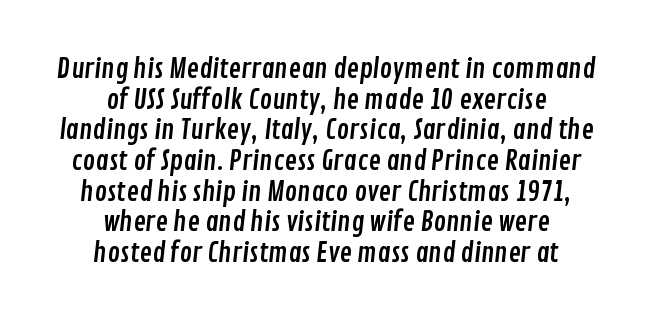
The face used here is rendered with its standard letterfit. Honestly, there is no underline to notice here at all. Centered paragraph, ragged on both sides.
